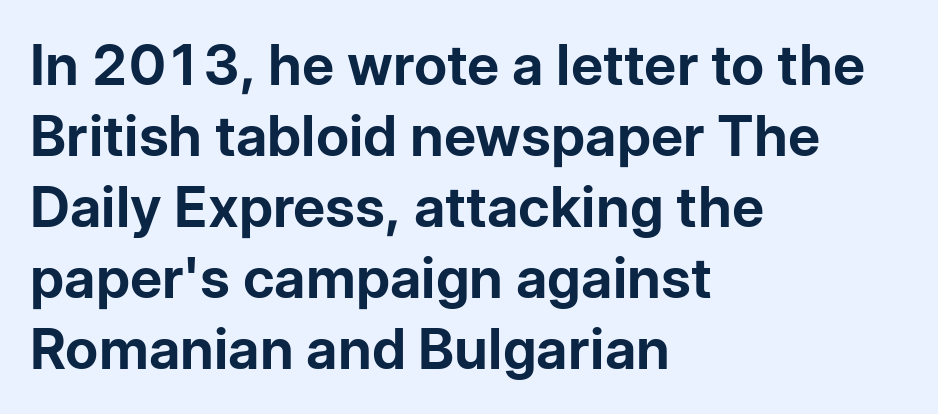
Q: Is the text bold? A: Yes.
Q: Is the text italic (slanted)? A: No, it is upright.
Q: Is the typeface a serif or a sans-serif typeface? A: Sans-serif.
Q: Is the text underlined? A: No.
Q: How is the paragraph aligned? A: Left-aligned.
Q: Is the spacing between letters normal or unusually wide? A: Normal.
Q: Is the spacing between lines tight, normal or loose? A: Normal.
Q: Width (condensed, normal, or wide)? A: Normal.
Q: Stroke contrast? A: Low.
Q: x-height? A: Medium.
Q: Monospaced? A: No.
